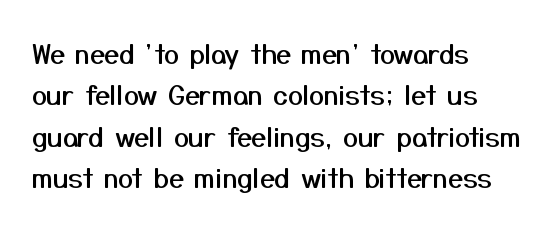
{"italic": "no", "underline": "no", "align": "left", "line_spacing": "normal", "line_spacing_ratio": 1.53, "letter_spacing": "normal", "letter_spacing_em": 0.0, "glyph_px": 27}
